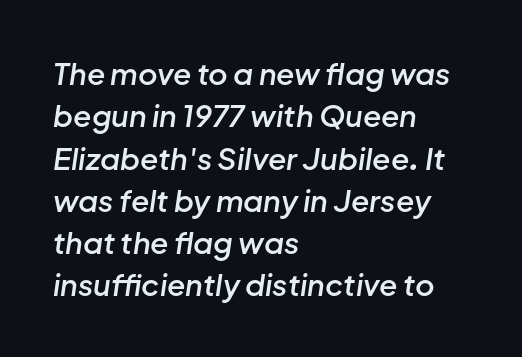
The ragged edge is on the right, which tells us the setting is flush left. Characters are canted at an angle relative to the baseline's perpendicular. Rule under the text: the space is simply empty. Think of a printed novel: that variable character pitch is what you see here. Compared with typical paragraphs, the rows here are spaced about the same.
